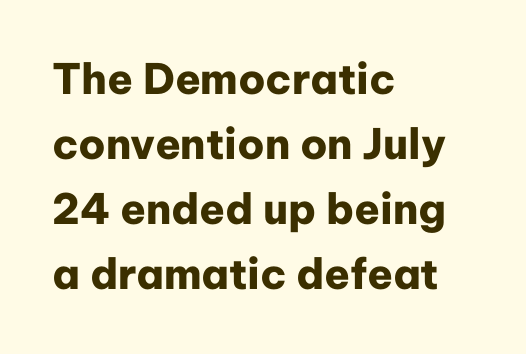
{"serif": "no", "italic": "no", "bold": "yes", "weight": "heavy", "width": "normal", "stroke_contrast": "low", "x_height": "medium", "monospaced": "no", "underline": "no", "align": "left", "line_spacing": "normal", "line_spacing_ratio": 1.55, "letter_spacing": "normal", "letter_spacing_em": 0.0, "glyph_px": 42}
